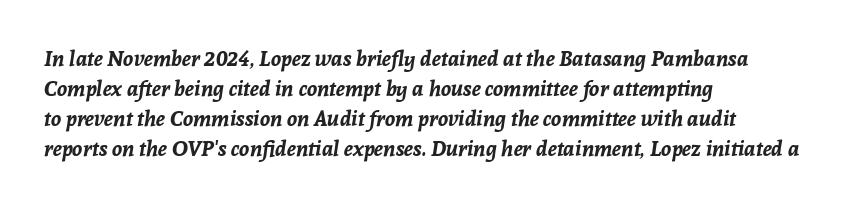
The image shows 21 px bold type, italic (leaning right); set left-aligned, normal line spacing (1.43x), normal letter spacing, not underlined.
